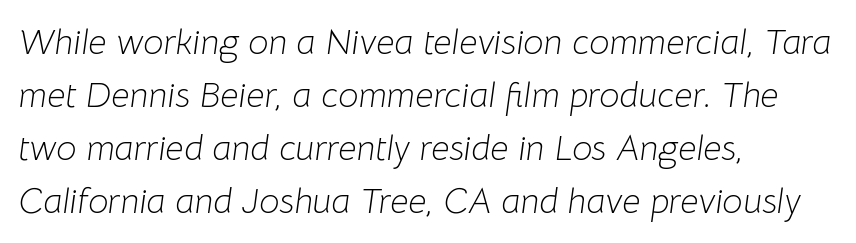
Stems here are at most as thick as an everyday book face. The passage shown has conventional tracking throughout. Descenders hang freely into open space. The block of text has a typical density, with ordinary space between rows.
